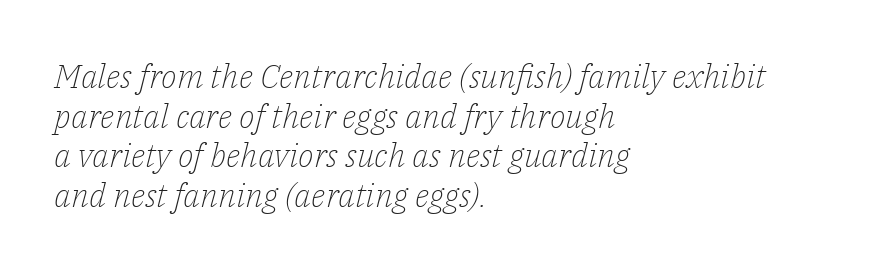
The image shows 33 px light serif type, italic (leaning right); set left-aligned, line spacing 1.2x, normal letter spacing, not underlined; low stroke contrast and a medium x-height.
